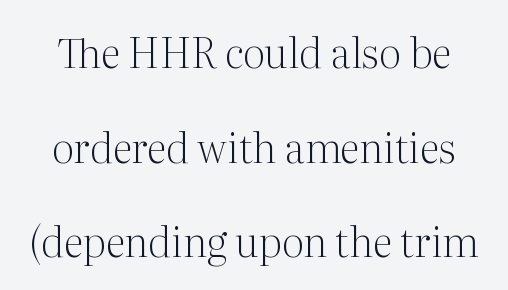
A light-to-regular cut is what we see here. Ascenders rise straight up at ninety degrees. The letters advance in unequal steps, a hallmark of proportional type. Just letters on the line, the space beneath them empty.
